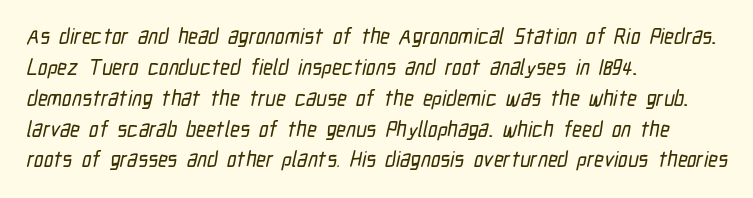
Q: Is the text underlined? A: No.
Q: How is the paragraph aligned? A: Left-aligned.
Q: Is the spacing between letters normal or unusually wide? A: Normal.
Q: Is the spacing between lines tight, normal or loose? A: Normal.
